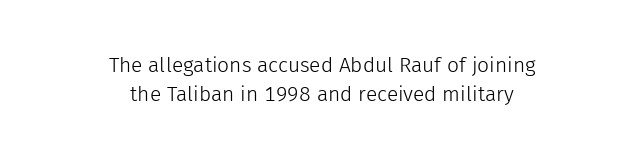
Vertical stems look standard width or narrower in stroke. Posture: upright roman. Centered paragraph, ragged on both sides. A bare baseline throughout the passage. Interline gaps are of average width in this sample. These lines keep a tight, regular rhythm from letter to letter.
